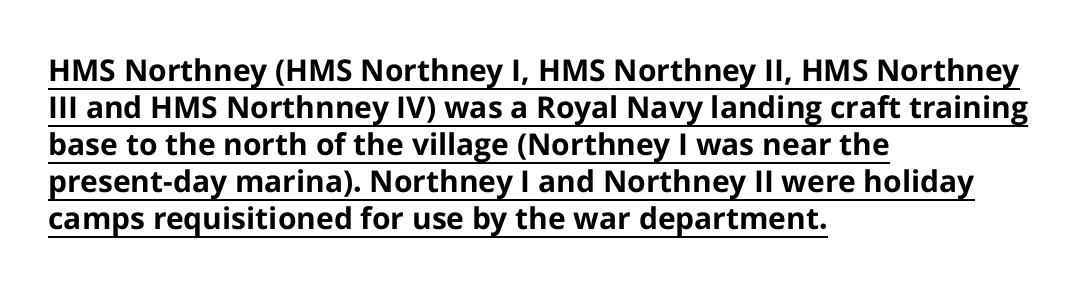
The image shows 30 px bold sans-serif type, upright; set left-aligned, line spacing 1.23x, normal letter spacing, underlined; low stroke contrast and a medium x-height.
